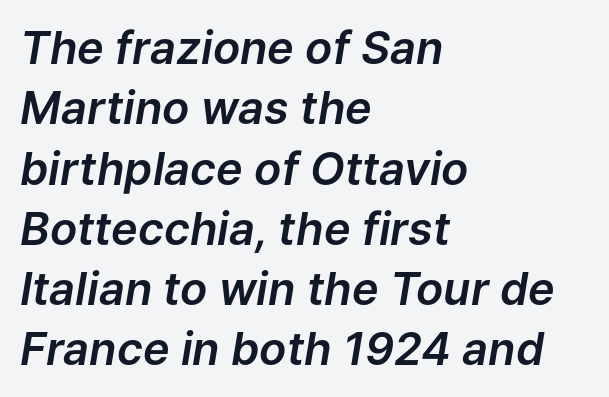
Q: Is the text italic (slanted)? A: Yes, it leans right by about 9 degrees.
Q: Is the text underlined? A: No.
Q: How is the paragraph aligned? A: Left-aligned.
Q: Is the spacing between letters normal or unusually wide? A: Normal.
Q: Is the spacing between lines tight, normal or loose? A: Normal.
Q: Width (condensed, normal, or wide)? A: Normal.
Q: Stroke contrast? A: Low.
Q: x-height? A: Medium.
Q: Monospaced? A: No.
